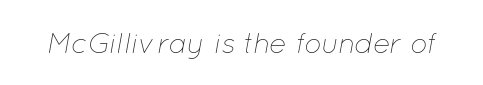
{"italic": "yes", "lean": "right", "slant_degrees": 12, "bold": "no", "weight": "thin", "width": "normal", "stroke_contrast": "low", "x_height": "medium", "monospaced": "no", "underline": "no", "letter_spacing": "normal", "letter_spacing_em": 0.0, "glyph_px": 29}
